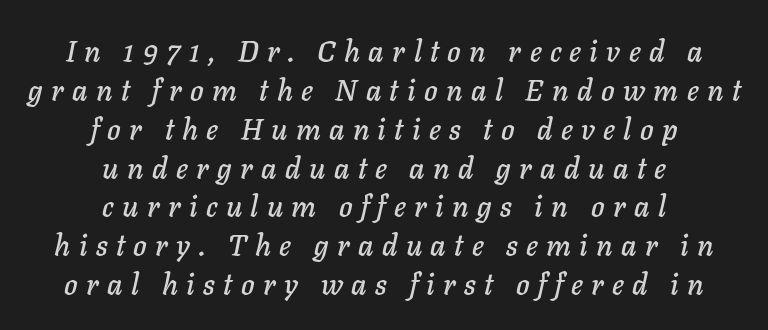
{"italic": "yes", "lean": "right", "slant_degrees": 11, "width": "normal", "stroke_contrast": "low", "x_height": "medium", "monospaced": "no", "underline": "no", "align": "center", "line_spacing": "normal", "line_spacing_ratio": 1.34, "letter_spacing": "wide", "letter_spacing_em": 0.29, "glyph_px": 29}
